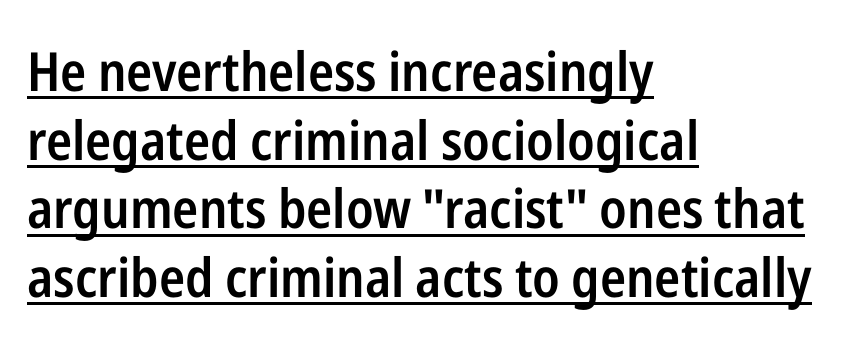
{"serif": "no", "italic": "no", "bold": "semi", "weight": "semibold", "width": "condensed", "stroke_contrast": "low", "x_height": "medium", "monospaced": "no", "underline": "yes", "align": "left", "line_spacing": "normal", "line_spacing_ratio": 1.27, "letter_spacing": "normal", "letter_spacing_em": 0.0, "glyph_px": 54}
